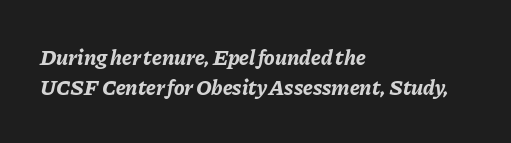
{"italic": "yes", "lean": "right", "slant_degrees": 11, "bold": "yes", "underline": "no", "align": "left", "line_spacing": "normal", "line_spacing_ratio": 1.37, "letter_spacing": "normal", "letter_spacing_em": 0.0, "glyph_px": 22}
